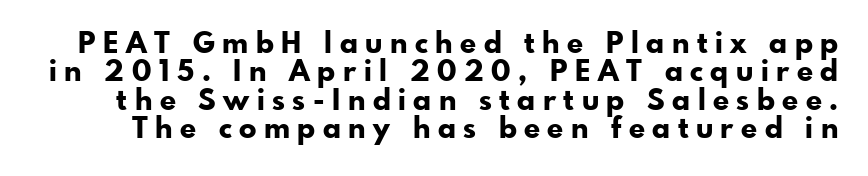
{"serif": "no", "italic": "no", "bold": "yes", "weight": "bold", "width": "normal", "stroke_contrast": "low", "x_height": "small", "monospaced": "no", "underline": "no", "line_spacing": "tight", "line_spacing_ratio": 0.98, "letter_spacing": "wide", "letter_spacing_em": 0.26, "glyph_px": 29}
